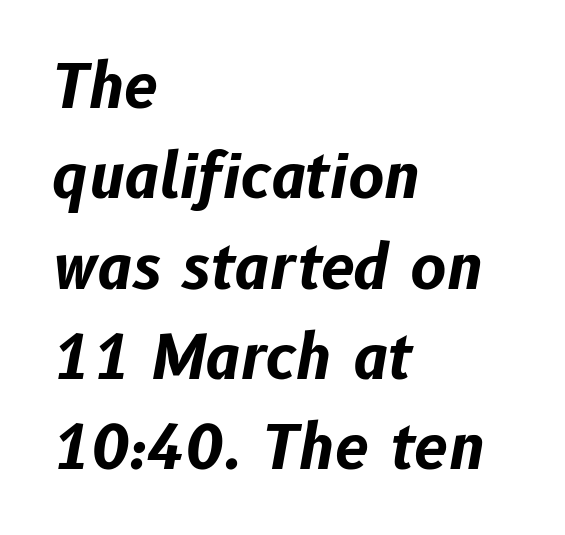
{"italic": "yes", "lean": "right", "slant_degrees": 10, "bold": "yes", "weight": "bold", "width": "normal", "stroke_contrast": "low", "x_height": "medium", "monospaced": "no", "underline": "no", "align": "left", "line_spacing": "normal", "line_spacing_ratio": 1.48, "letter_spacing": "normal", "letter_spacing_em": 0.0, "glyph_px": 61}
